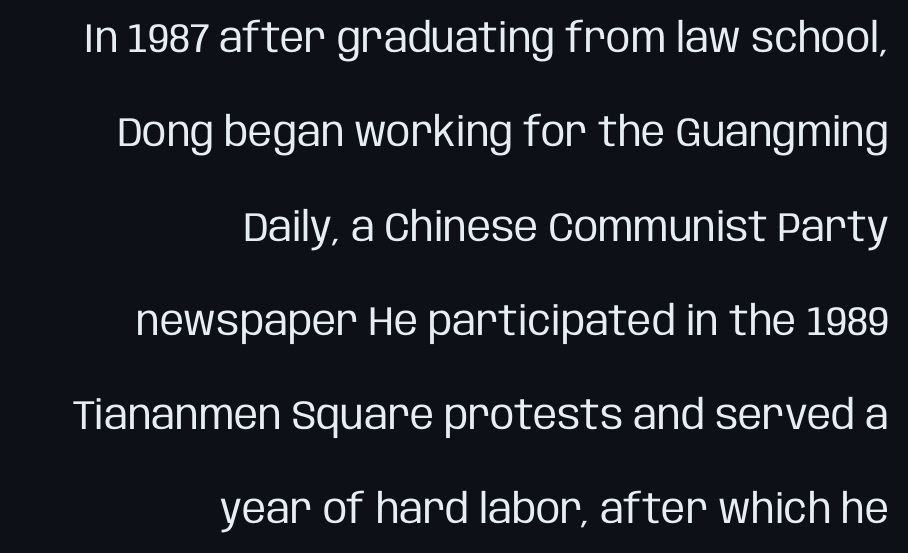
The image shows 41 px regular-weight, condensed sans-serif type, upright; set right-aligned, loose line spacing (2.3x), normal letter spacing, not underlined; low stroke contrast and a large x-height.
